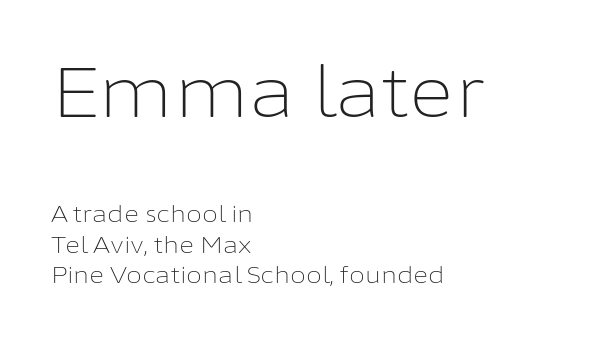
{"serif": "no", "italic": "no", "bold": "no", "weight": "light", "width": "normal", "stroke_contrast": "low", "x_height": "medium", "monospaced": "no", "underline": "no", "align": "left", "line_spacing": "normal", "line_spacing_ratio": 1.33, "letter_spacing": "normal", "letter_spacing_em": 0.0, "larger_block": "first", "size_ratio": 3.04, "glyph_px": 70}
